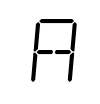
Q: Is the text bold? A: No.
Q: Is the typeface a serif or a sans-serif typeface? A: Serif.
Q: Is the text underlined? A: No.
Q: Is the spacing between letters normal or unusually wide? A: Unusually wide.
Q: Width (condensed, normal, or wide)? A: Condensed.
Q: Stroke contrast? A: Low.
Q: x-height? A: Large.
